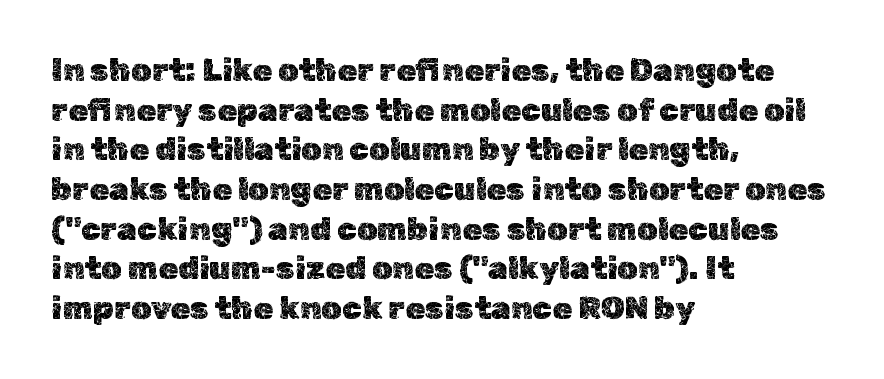
The image shows 32 px text type, upright; set left-aligned, line spacing 1.24x, normal letter spacing, not underlined; a medium x-height.
